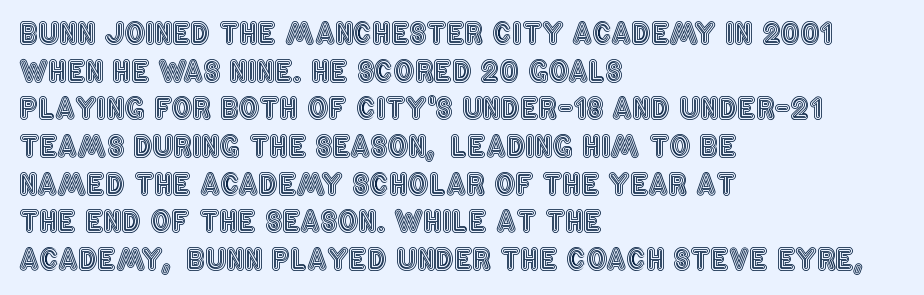
Q: Is the text italic (slanted)? A: No, it is upright.
Q: Is the text underlined? A: No.
Q: How is the paragraph aligned? A: Left-aligned.
Q: Is the spacing between letters normal or unusually wide? A: Normal.
Q: Is the spacing between lines tight, normal or loose? A: Normal.
Q: Width (condensed, normal, or wide)? A: Condensed.
Q: x-height? A: Large.
Q: Monospaced? A: No.
